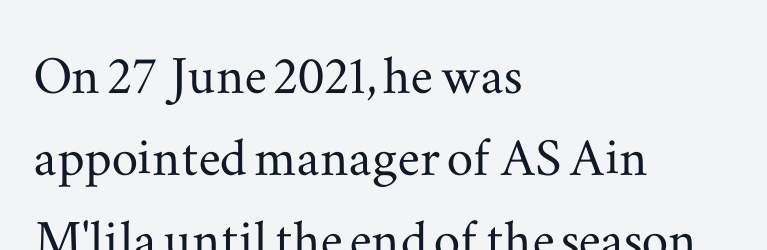
The image shows 66 px wide serif type, upright; set left-aligned, line spacing 1.24x, normal letter spacing, not underlined; medium stroke contrast and a small x-height.
